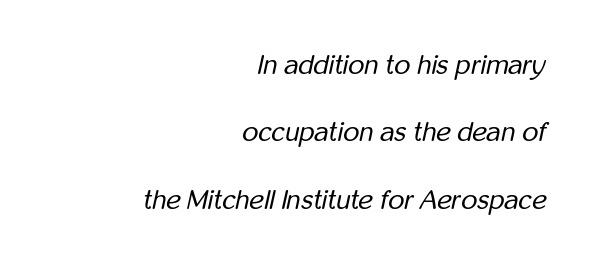
A light-to-regular cut is what we see here. Varying glyph widths throughout — classic text-font behaviour. Clear beneath every line of the passage. The horizontal fit of the characters is conventional and even.
